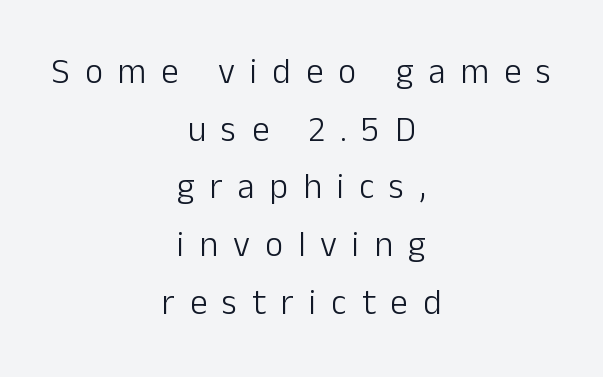
Loose tracking; the words dissolve into strings of separated letters. Is there any slant? The stems are plumb. Note: no serifs on the glyphs. This rendering features lettering with no underline. These lines sit exactly where default settings would place them. The letters advance in unequal steps, a hallmark of proportional type.
